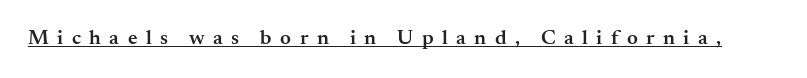
{"italic": "no", "bold": "semi", "underline": "yes", "letter_spacing": "wide", "letter_spacing_em": 0.4, "glyph_px": 21}
